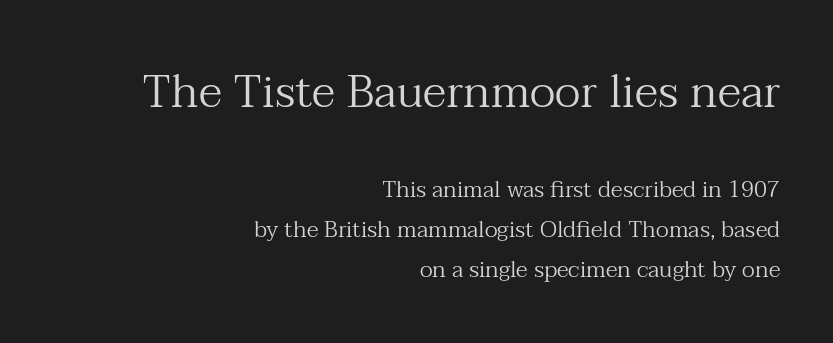
Q: Is the text bold? A: No.
Q: Is the text italic (slanted)? A: No, it is upright.
Q: Is the typeface a serif or a sans-serif typeface? A: Serif.
Q: Is the text underlined? A: No.
Q: How is the paragraph aligned? A: Right-aligned.
Q: Is the spacing between letters normal or unusually wide? A: Normal.
Q: Which block of text is set in a larger size, the first (top) or the second (bottom)? A: The first (top) one.
Q: Width (condensed, normal, or wide)? A: Normal.
Q: Stroke contrast? A: Medium.
Q: x-height? A: Medium.
Q: Monospaced? A: No.
